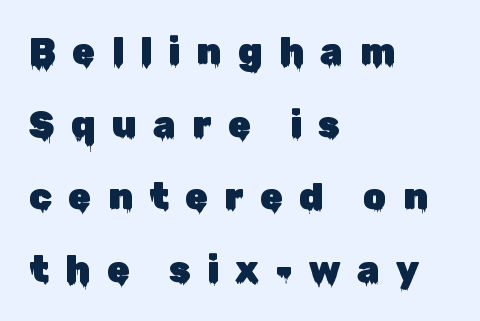
The image shows 37 px sans-serif type, upright; set left-aligned, loose line spacing (1.96x), unusually wide letter spacing (+0.44 em), not underlined; low stroke contrast and a medium x-height.
